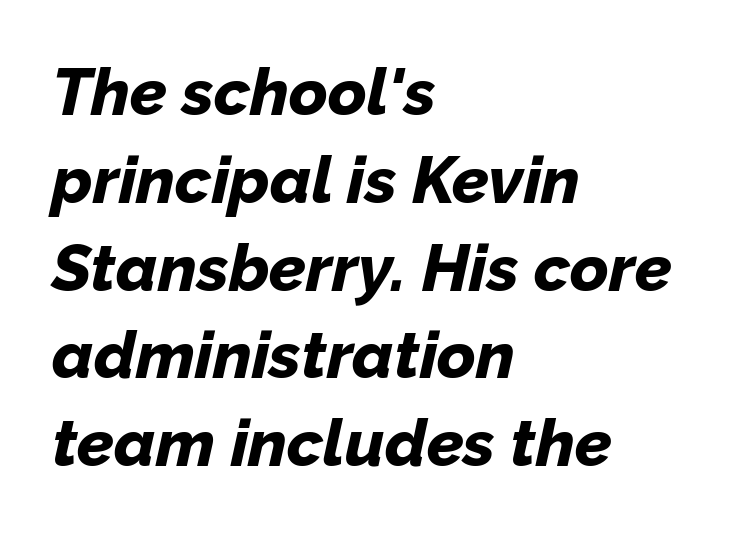
{"italic": "yes", "lean": "right", "slant_degrees": 12, "bold": "yes", "weight": "bold", "width": "normal", "stroke_contrast": "low", "x_height": "medium", "monospaced": "no", "underline": "no", "align": "left", "line_spacing": "normal", "line_spacing_ratio": 1.33, "letter_spacing": "normal", "letter_spacing_em": 0.0, "glyph_px": 66}
